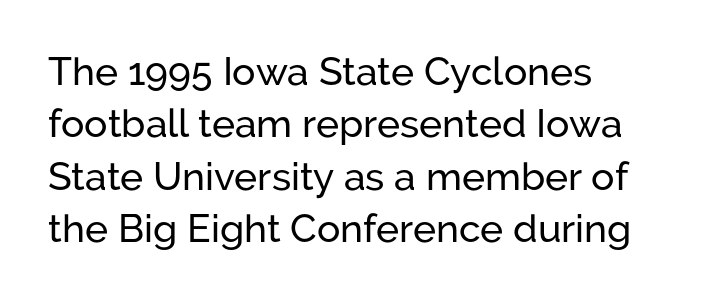
{"serif": "no", "italic": "no", "width": "normal", "stroke_contrast": "low", "x_height": "medium", "monospaced": "no", "underline": "no", "align": "left", "line_spacing": "normal", "line_spacing_ratio": 1.34, "letter_spacing": "normal", "letter_spacing_em": 0.0, "glyph_px": 39}
